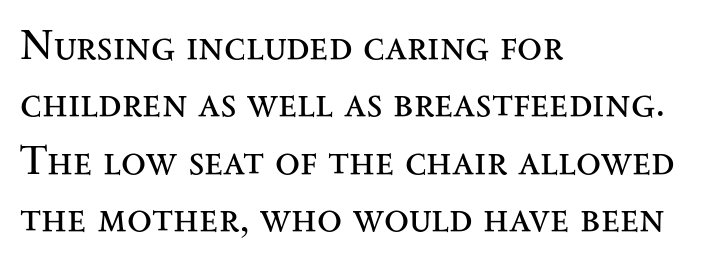
The image shows 41 px regular-weight, wide serif type, upright; set left-aligned, normal line spacing (1.4x), normal letter spacing, not underlined; medium stroke contrast and a small x-height.
